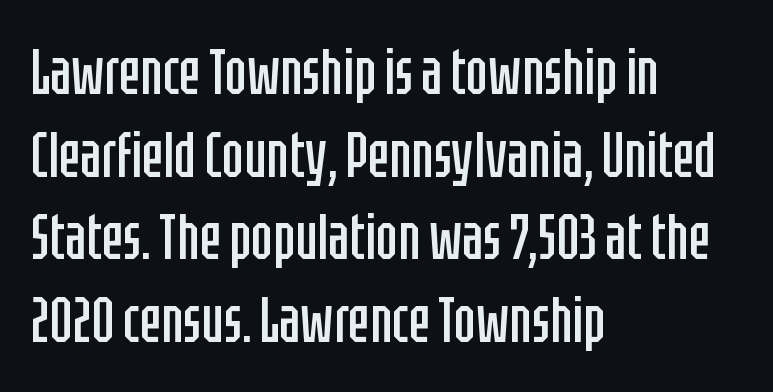
Horizontally, the lines are justified to the leading edge only. In terms of letterform style, serifs are entirely absent. Every character sits straight up, as roman type does. Looks like regular typesetting: each glyph gets only the width it needs.
